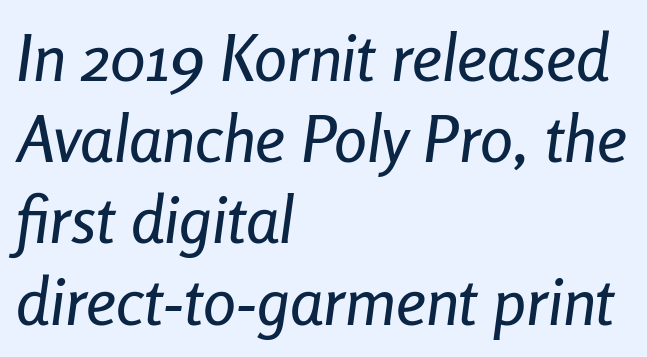
Each row of text sits above clean, open space. Here the glyphs are tracked normally, forming tight word shapes. Think of a printed novel: that variable character pitch is what you see here. Yep, that's italic — everything's leaning.
